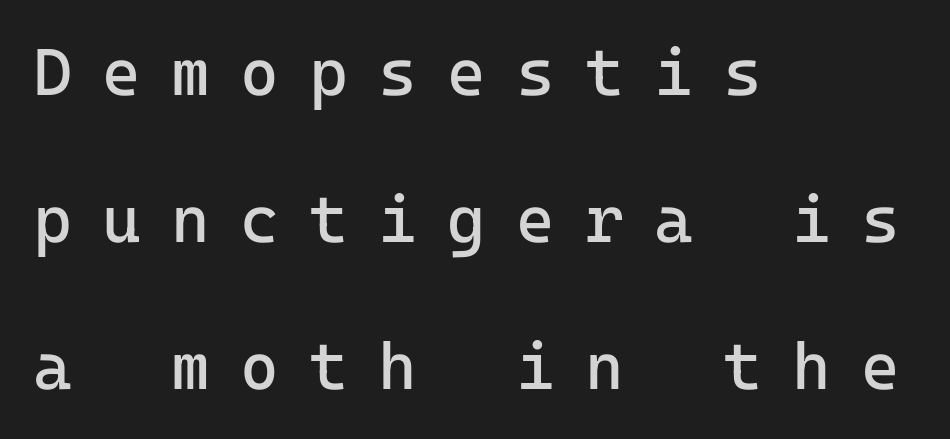
Is this a fixed-width face? Yes — each glyph sits in an identical cell. Airy leading. Glance below the letters and you will spot only blank space. Visually the block forms a straight wall on the left and a jagged coastline on the right. Compared with typical body copy, the letter spacing here is much looser.
